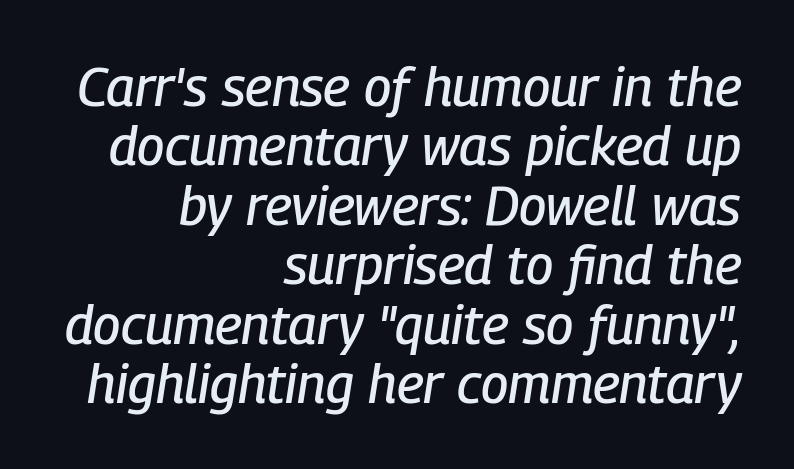
The image shows 54 px condensed type, italic (leaning right); set right-aligned, tight line spacing (1.1x), normal letter spacing, not underlined; low stroke contrast and a medium x-height.
